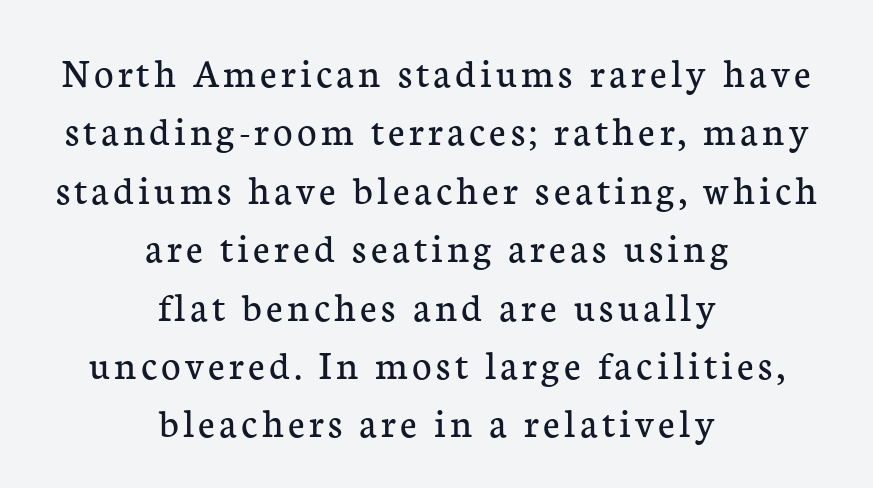
The image shows 42 px regular-weight serif type, upright; set centered, normal line spacing (1.39x), not underlined; low stroke contrast and a medium x-height.
